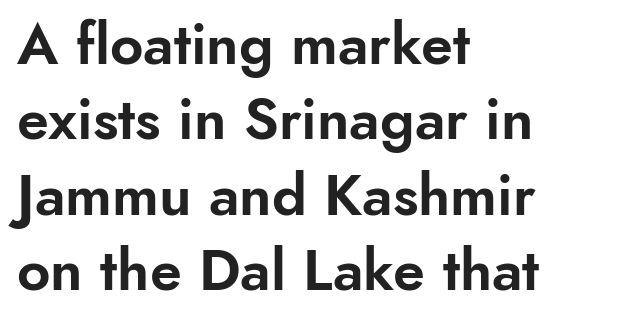
The image shows 58 px sans-serif type, upright; set left-aligned, normal line spacing (1.3x), normal letter spacing, not underlined; low stroke contrast and a small x-height.
